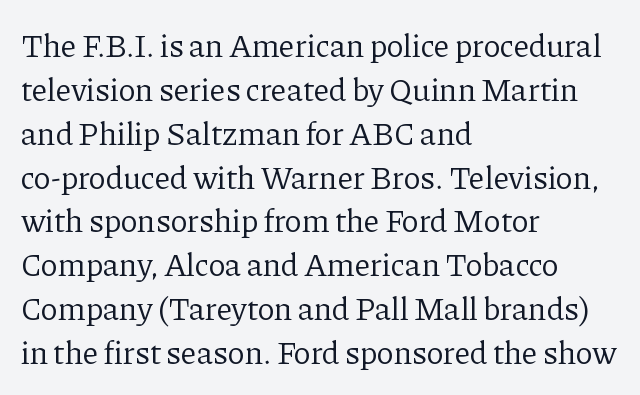
The lettering holds an erect, upright posture throughout. The rendering shows small feet on the letterforms — a serif design. The typesetting does not lean heavy: it is not bold. Evenly set lines give the paragraph a standard silhouette.
